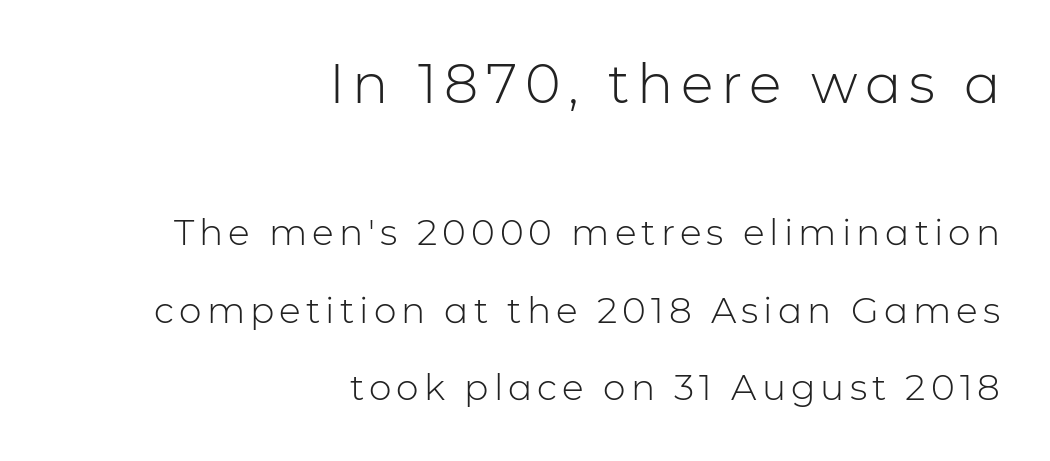
Does the type have serifs? No, each stem ends abruptly. No letter is thick-stroked: the sample isn't bold. The lines are quadded right. Bigger letters appear in the top chunk; the bottom chunk is reduced. Successive baselines arrive slowly, with a big drop between each. Check the space under the baseline: it is left empty.
